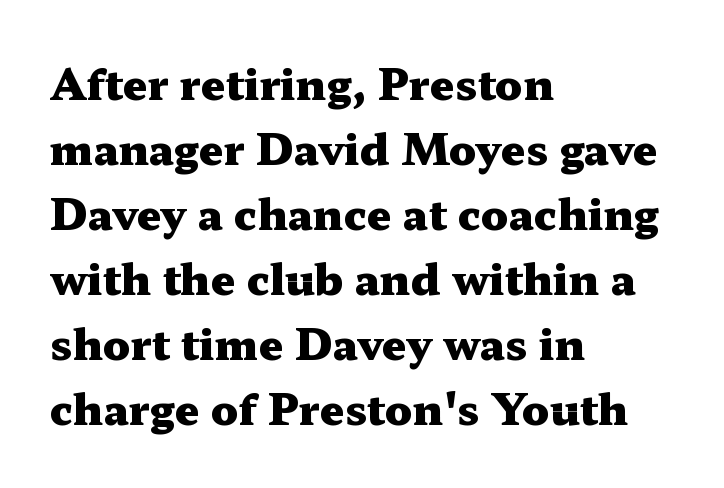
Serifs: yes, visible at the terminals of the letterforms. Here the designer chose a conventional face with non-uniform glyph widths. Is the block centered? No — it sits flush against the left margin. Does the lettering tilt? It doesn't — this is upright. This sample keeps an unexceptional amount of space between lines.
